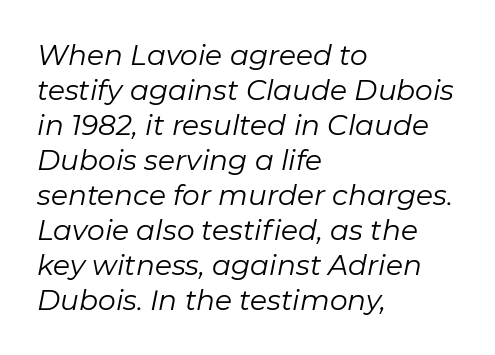
The image shows 28 px regular-weight type, italic (leaning right); set left-aligned, normal line spacing (1.25x), normal letter spacing, not underlined; low stroke contrast and a medium x-height.
